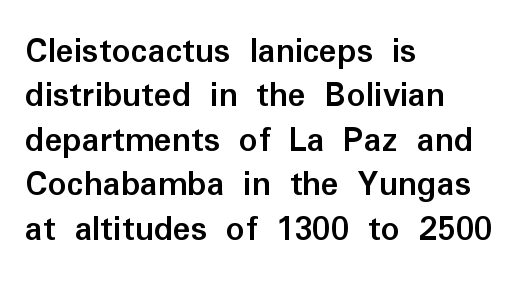
The image shows 37 px semibold sans-serif type, upright; set left-aligned, line spacing 1.2x, normal letter spacing, not underlined; low stroke contrast and a medium x-height.
